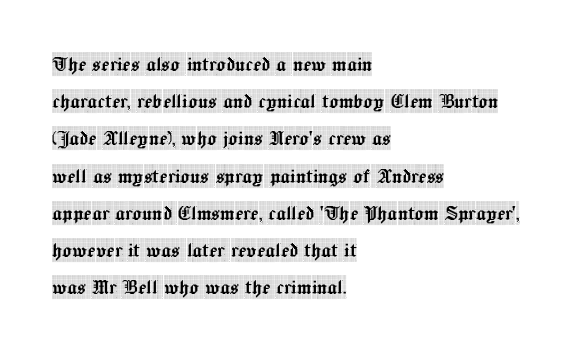
The image shows 24 px text type, upright; set left-aligned, normal line spacing (1.55x), normal letter spacing, not underlined.
